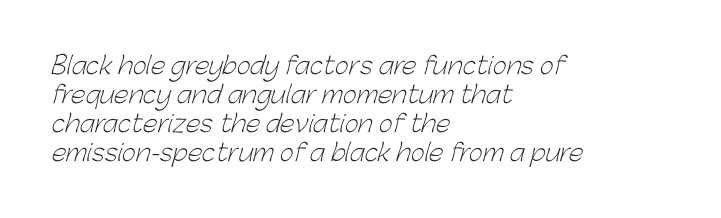
The image shows 24 px text type; set left-aligned, line spacing 1.21x, normal letter spacing, not underlined.
